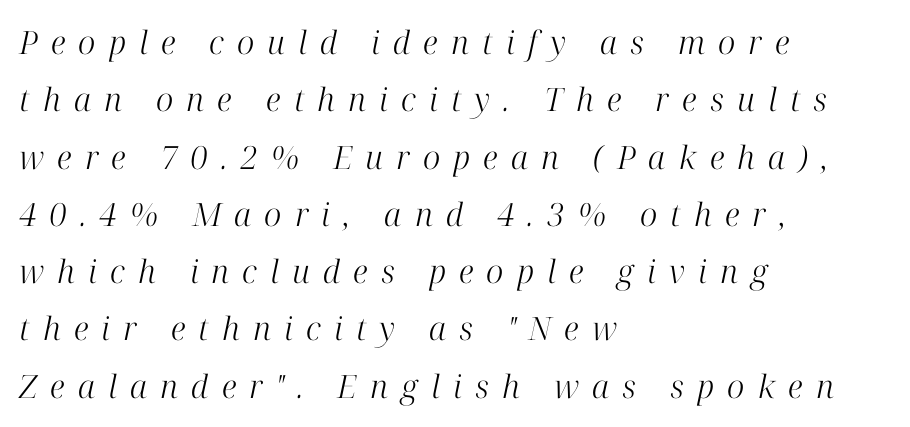
In terms of letterform style, serifs are clearly present. Stems here are at most as thick as an everyday book face. Any mark beneath the type? The region is blank. Character widths vary here, with narrow letters taking less room than wide ones. The rendering applies a slant to the glyphs.
